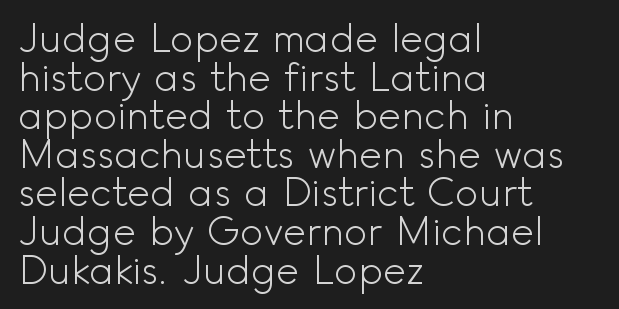
{"serif": "no", "italic": "no", "bold": "no", "weight": "light", "width": "normal", "x_height": "small", "monospaced": "no", "underline": "no", "align": "left", "line_spacing": "tight", "line_spacing_ratio": 0.99, "letter_spacing": "normal", "letter_spacing_em": 0.0, "glyph_px": 39}
